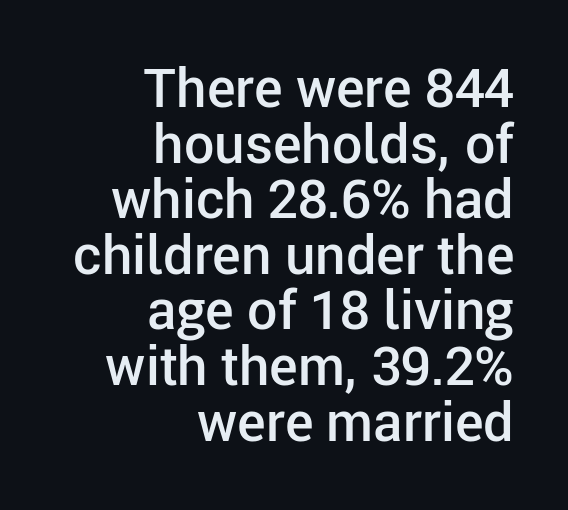
The image shows 54 px semibold sans-serif type, upright; set right-aligned, tight line spacing (1.03x), normal letter spacing, not underlined; low stroke contrast and a medium x-height.
